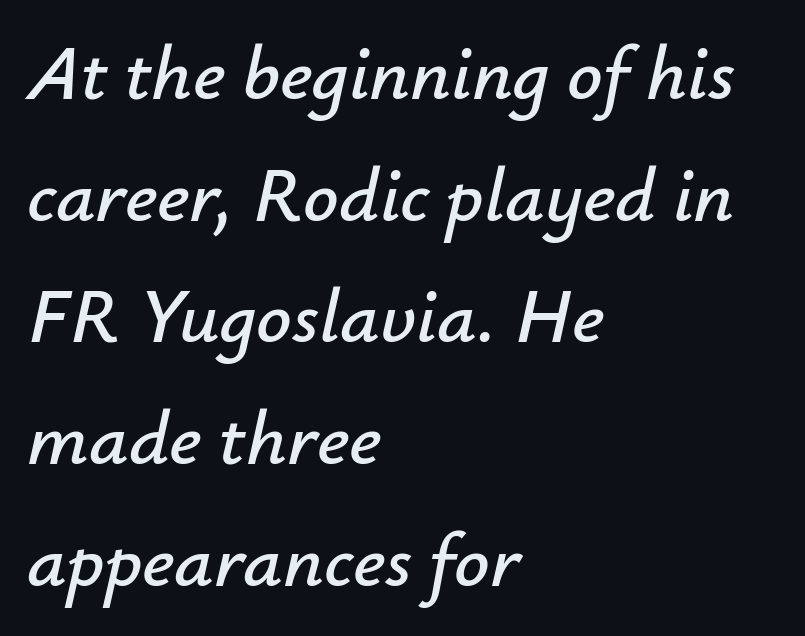
The line texture is even and compact thanks to regular tracking. This is oblique type, the kind used for emphasis or titles. This rendering uses left alignment, leaving the right contour irregular. Rule under the text: the space is simply empty. You could not count columns in this text — the font is proportionally spaced.
